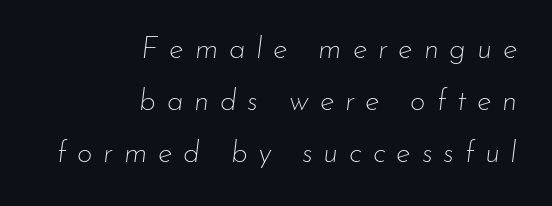
Q: Is the text bold? A: No.
Q: Is the text italic (slanted)? A: Yes, it leans right by about 7 degrees.
Q: Is the text underlined? A: No.
Q: How is the paragraph aligned? A: Right-aligned.
Q: Is the spacing between letters normal or unusually wide? A: Unusually wide.
Q: Width (condensed, normal, or wide)? A: Normal.
Q: Stroke contrast? A: Low.
Q: x-height? A: Small.
Q: Monospaced? A: No.
